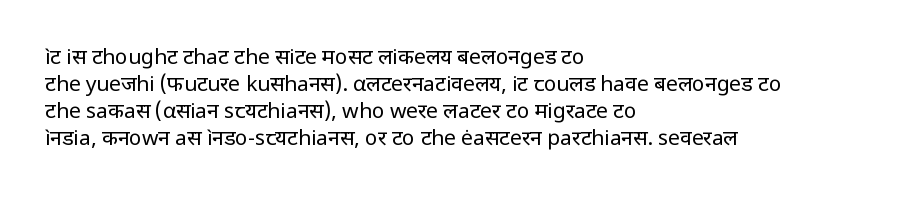
The image shows 21 px text type, upright; set left-aligned, normal line spacing (1.29x), normal letter spacing, not underlined.
